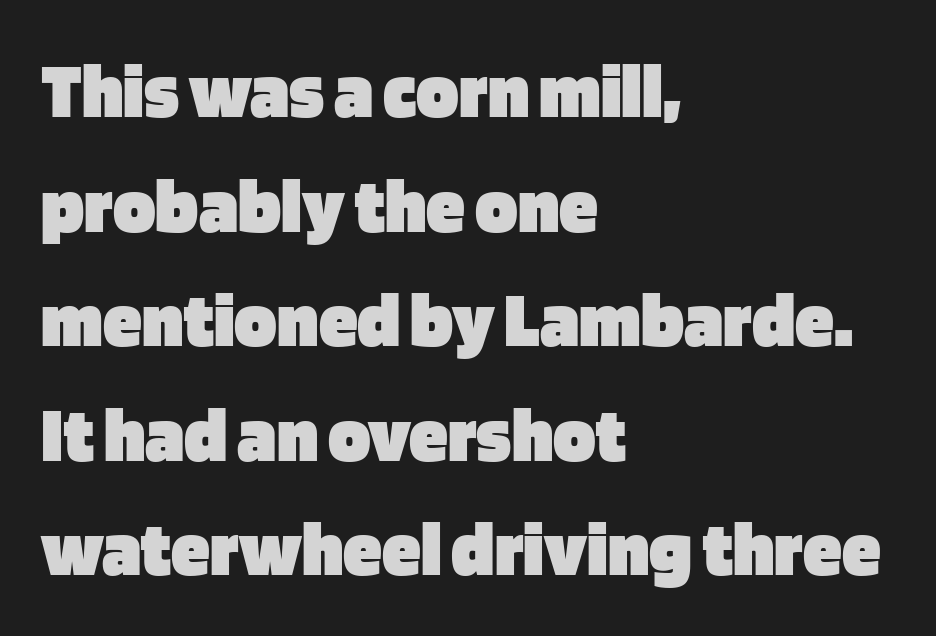
Q: Is the text bold? A: Yes.
Q: Is the text italic (slanted)? A: No, it is upright.
Q: Is the typeface a serif or a sans-serif typeface? A: Sans-serif.
Q: Is the text underlined? A: No.
Q: How is the paragraph aligned? A: Left-aligned.
Q: Is the spacing between letters normal or unusually wide? A: Normal.
Q: Is the spacing between lines tight, normal or loose? A: Normal.
Q: Width (condensed, normal, or wide)? A: Normal.
Q: Stroke contrast? A: Low.
Q: x-height? A: Large.
Q: Monospaced? A: No.
